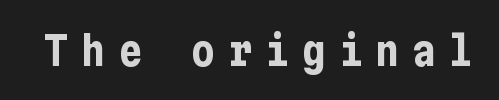
Q: Is the text bold? A: Yes.
Q: Is the text italic (slanted)? A: No, it is upright.
Q: Is the typeface a serif or a sans-serif typeface? A: Sans-serif.
Q: Is the text underlined? A: No.
Q: Is the spacing between letters normal or unusually wide? A: Unusually wide.
Q: Width (condensed, normal, or wide)? A: Condensed.
Q: Stroke contrast? A: Low.
Q: x-height? A: Medium.
